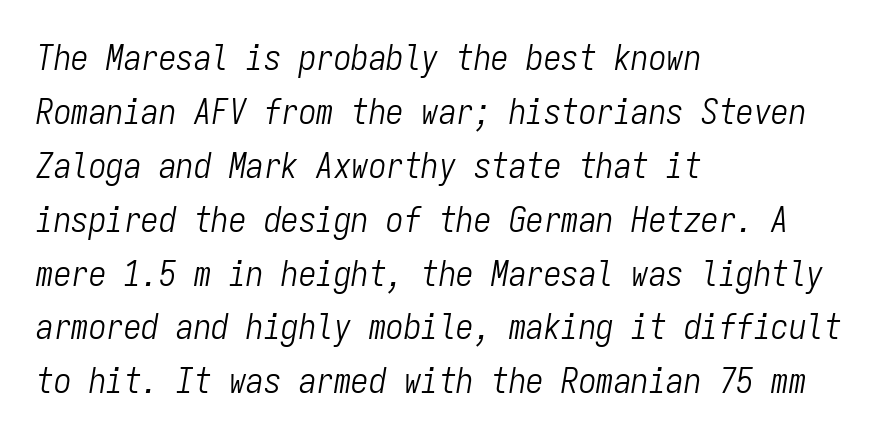
{"italic": "yes", "lean": "right", "slant_degrees": 9, "bold": "no", "weight": "light", "width": "condensed", "stroke_contrast": "low", "x_height": "medium", "monospaced": "yes", "underline": "no", "align": "left", "line_spacing": "normal", "line_spacing_ratio": 1.54, "letter_spacing": "normal", "letter_spacing_em": 0.0, "glyph_px": 35}
